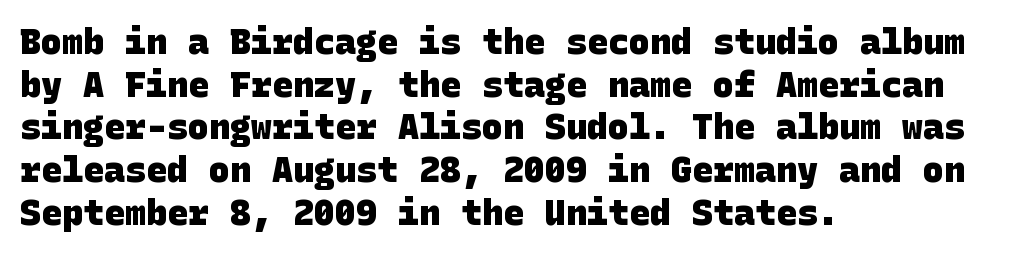
Is the type bold? Yes — the strokes are clearly thick and heavy. Bare-footed words on every line. Compared with typical body copy, the letter spacing here is the same. Teacher's note: observe the even left margin — that is flush-left alignment.
